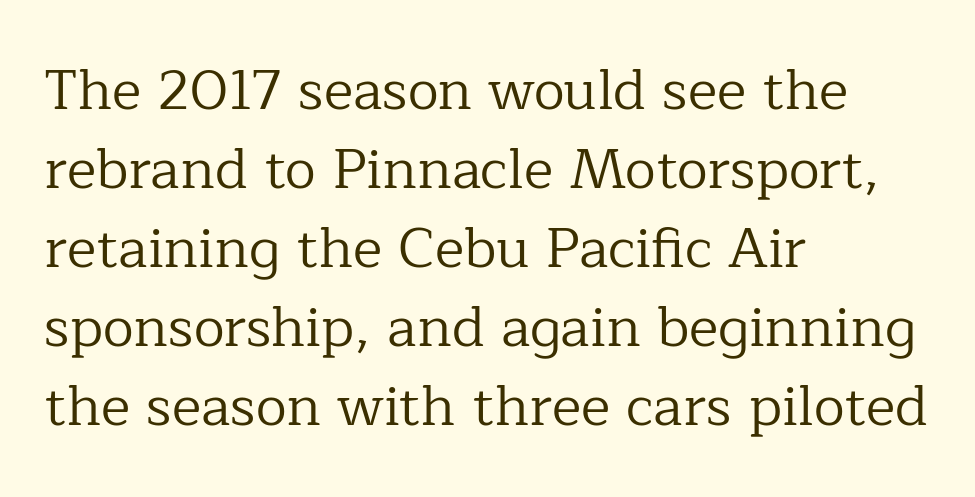
{"serif": "yes", "italic": "no", "bold": "no", "weight": "regular", "width": "normal", "stroke_contrast": "low", "x_height": "medium", "monospaced": "no", "underline": "no", "align": "left", "line_spacing": "normal", "line_spacing_ratio": 1.41, "letter_spacing": "normal", "letter_spacing_em": 0.0, "glyph_px": 56}
